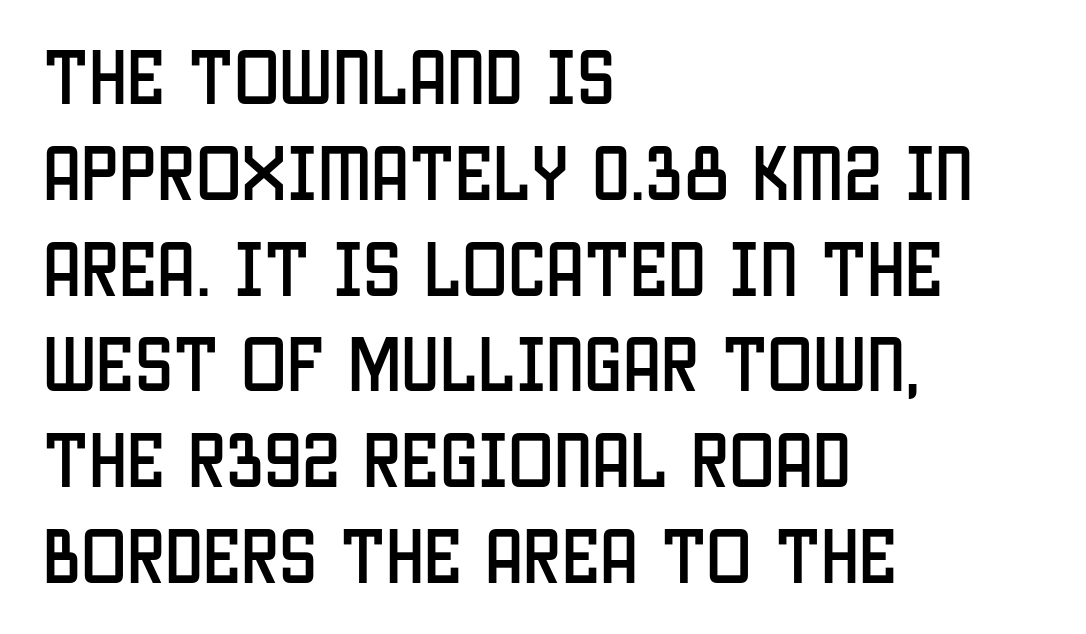
Normally led — the rows are evenly, conventionally spaced. The designer went with a sans here, leaving each stem footless. Notice how the passage keeps a crisp vertical edge on the left only. This is roman type, the default non-slanted kind.
